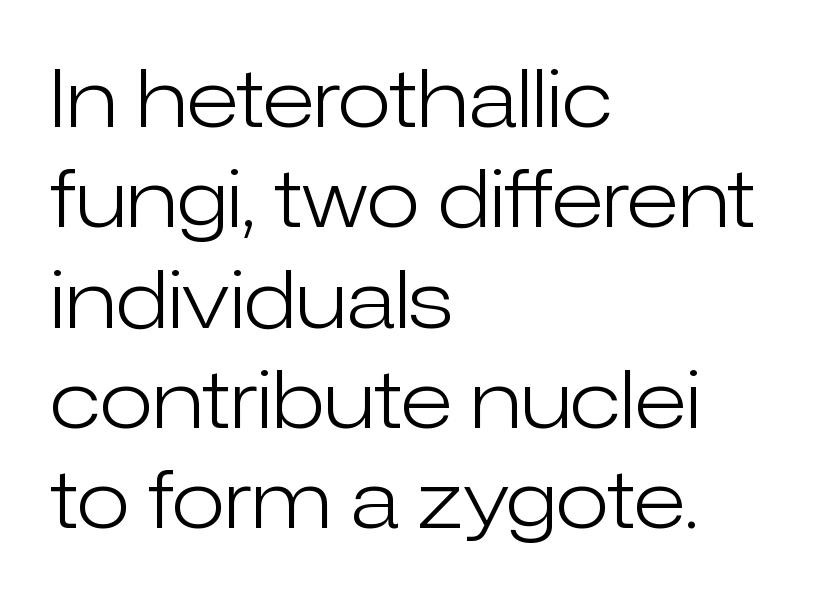
Lines of text with bare space underneath. A typesetter would call this proportional, since set widths differ per character. This is not heavy type; no bold has been used. The axis of the letterforms is exactly vertical. The passage shown is typeset with a sans-serif family. Horizontally, the lines are justified to the leading edge only.
